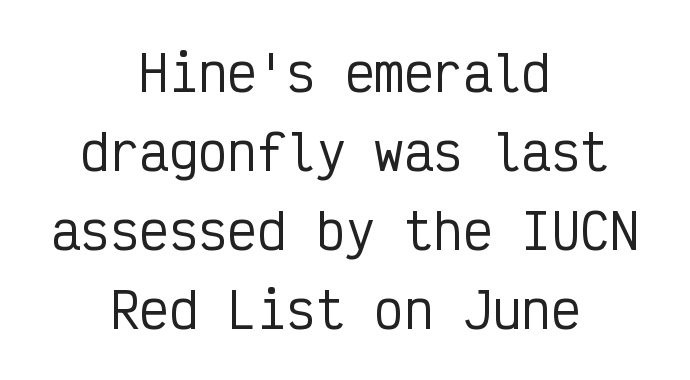
To sum up the face: it is a sans, with no serifs. A typesetter would call this monospace, since all characters share one set width. Style check: upright. The passage is arranged like a title page — every line centered. Glance below the letters and you will spot only blank space.
